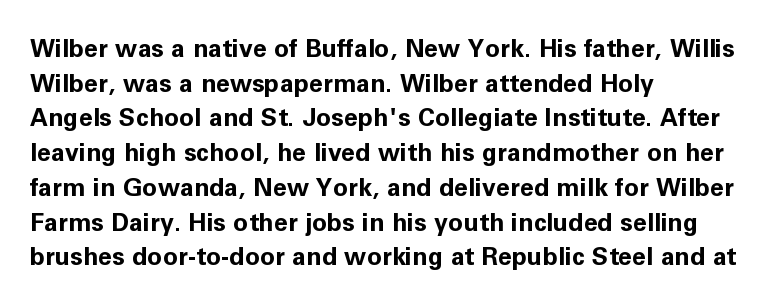
{"italic": "no", "bold": "yes", "underline": "no", "align": "left", "line_spacing": "normal", "line_spacing_ratio": 1.39, "letter_spacing": "normal", "letter_spacing_em": 0.0, "glyph_px": 25}
